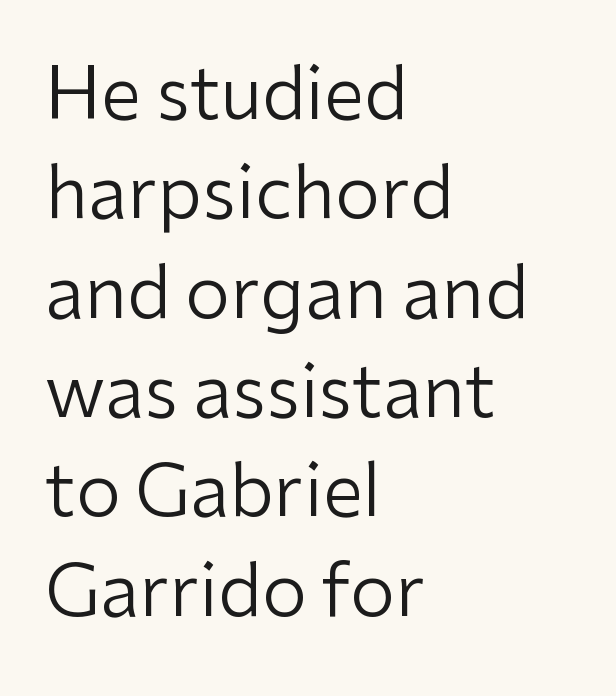
{"serif": "no", "italic": "no", "bold": "no", "weight": "regular", "width": "normal", "stroke_contrast": "low", "x_height": "medium", "monospaced": "no", "underline": "no", "align": "left", "line_spacing": "normal", "line_spacing_ratio": 1.38, "letter_spacing": "normal", "letter_spacing_em": 0.0, "glyph_px": 72}
